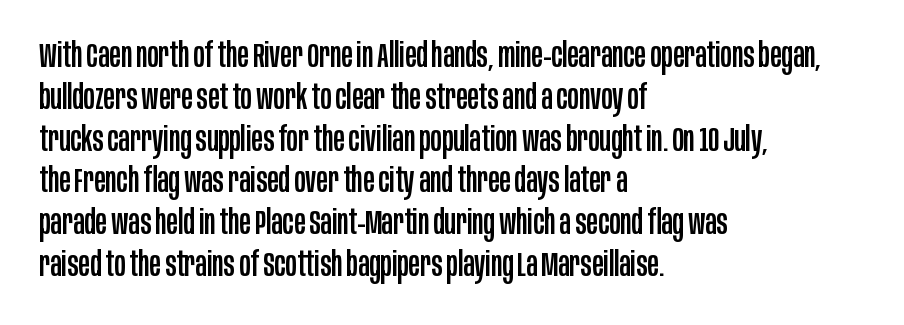
The image shows 34 px condensed sans-serif type, upright; set left-aligned, line spacing 1.23x, normal letter spacing, not underlined; low stroke contrast and a large x-height.
